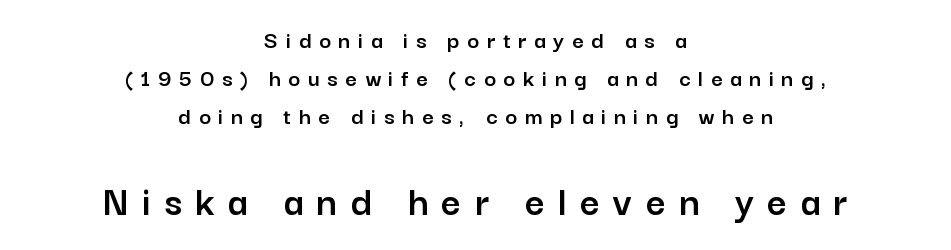
The image shows 43 px sans-serif type, upright; set centered, normal line spacing (1.52x), unusually wide letter spacing (+0.31 em), not underlined; the second (bottom) block is 1.72x larger; low stroke contrast and a medium x-height.
